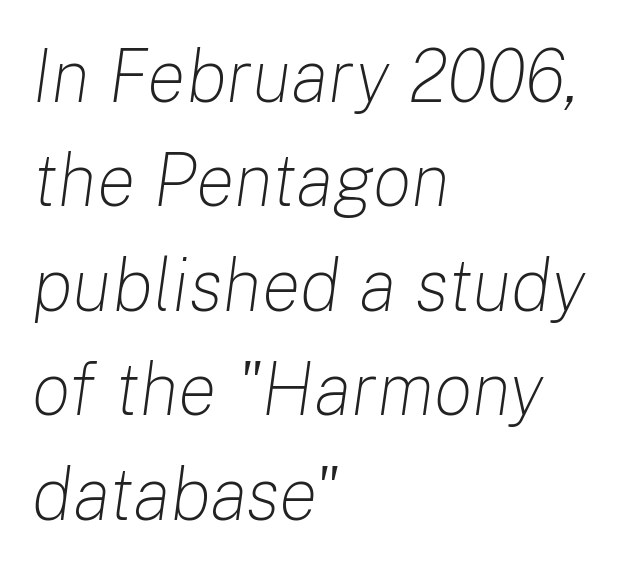
{"italic": "yes", "lean": "right", "slant_degrees": 8, "bold": "no", "weight": "light", "width": "normal", "stroke_contrast": "low", "x_height": "medium", "monospaced": "no", "underline": "no", "align": "left", "line_spacing": "normal", "line_spacing_ratio": 1.43, "letter_spacing": "normal", "letter_spacing_em": 0.0, "glyph_px": 73}
